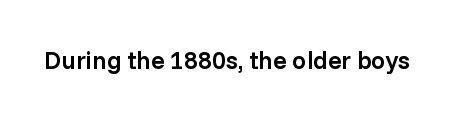
{"italic": "no", "bold": "semi", "underline": "no", "letter_spacing": "normal", "letter_spacing_em": 0.0, "glyph_px": 25}
